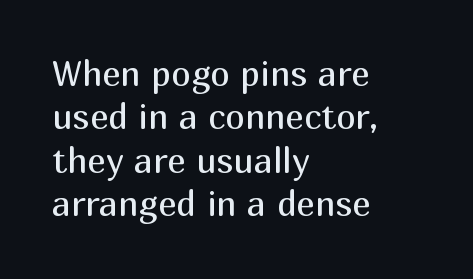
Do the characters align in a grid? No, the font is proportional. The glyphs are unaccompanied by any horizontal stroke below them. The type is set solid horizontally, with unmodified tracking. A light-to-regular cut is what we see here. These lines stack with their left ends in a neat column. This rendering employs a face without finishing strokes, i.e., a sans-serif.
